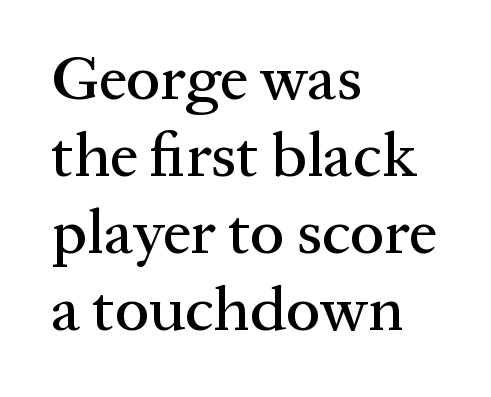
Q: Is the text italic (slanted)? A: No, it is upright.
Q: Is the typeface a serif or a sans-serif typeface? A: Serif.
Q: Is the text underlined? A: No.
Q: How is the paragraph aligned? A: Left-aligned.
Q: Is the spacing between letters normal or unusually wide? A: Normal.
Q: Width (condensed, normal, or wide)? A: Normal.
Q: Stroke contrast? A: Medium.
Q: x-height? A: Medium.
Q: Monospaced? A: No.
